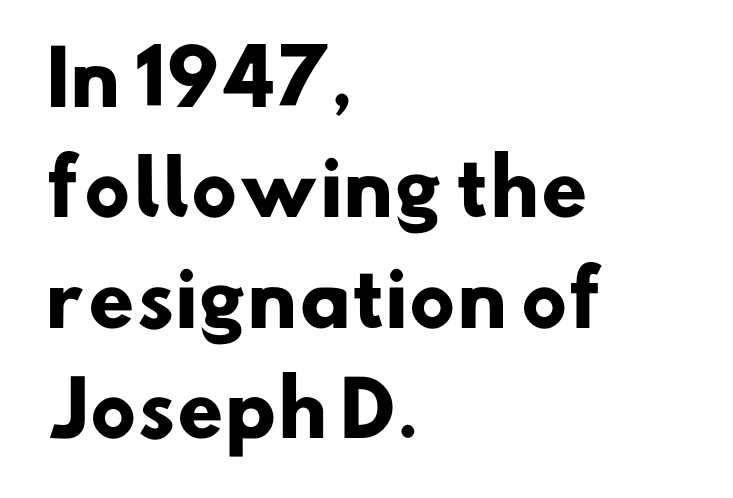
The image shows 74 px heavy sans-serif type; set left-aligned, normal line spacing (1.49x), normal letter spacing, not underlined; low stroke contrast and a small x-height.
